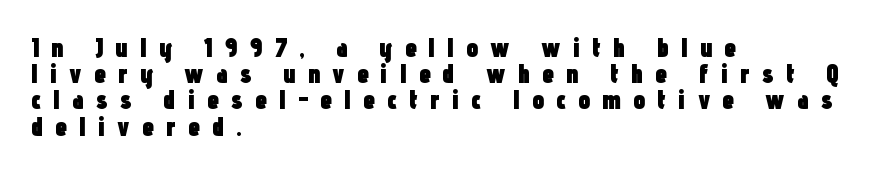
{"italic": "no", "bold": "yes", "underline": "no", "align": "left", "line_spacing": "tight", "line_spacing_ratio": 0.97, "letter_spacing": "wide", "letter_spacing_em": 0.44, "glyph_px": 27}
